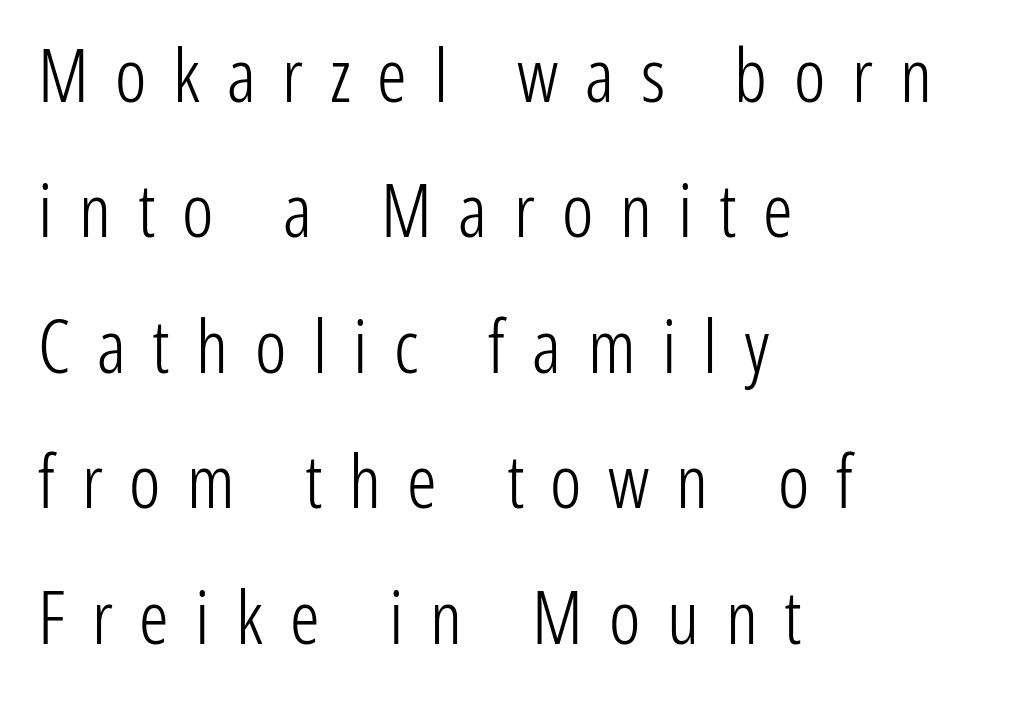
The image shows 74 px light, condensed sans-serif type, upright; set left-aligned, line spacing 1.83x, unusually wide letter spacing (+0.36 em), not underlined; low stroke contrast and a medium x-height.
